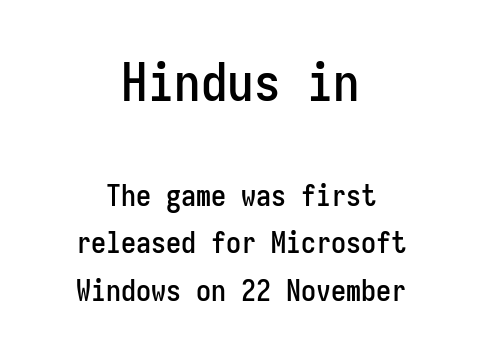
Compare the two chunks: the upper has the greater cap height. Has an underline been added? It has not. Grotesque or geometric, the face here clearly has no serifs. The face used here is rendered with its standard letterfit. Fixed-width glyphs throughout — classic coding-font behaviour.
